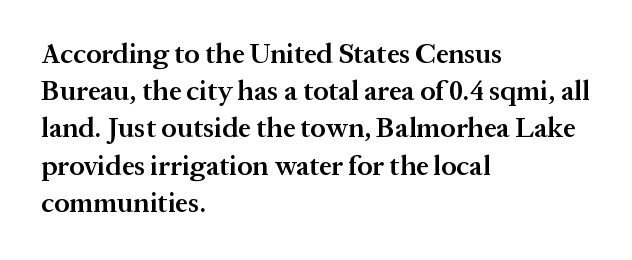
Observe the ordinary spacing: letters are neighbours, not strangers. A typesetter would label this face a serif. A roman cut, with each character standing at attention. The font is running at a semibold setting, under full bold. The typesetter chose a ragged-right arrangement here.
